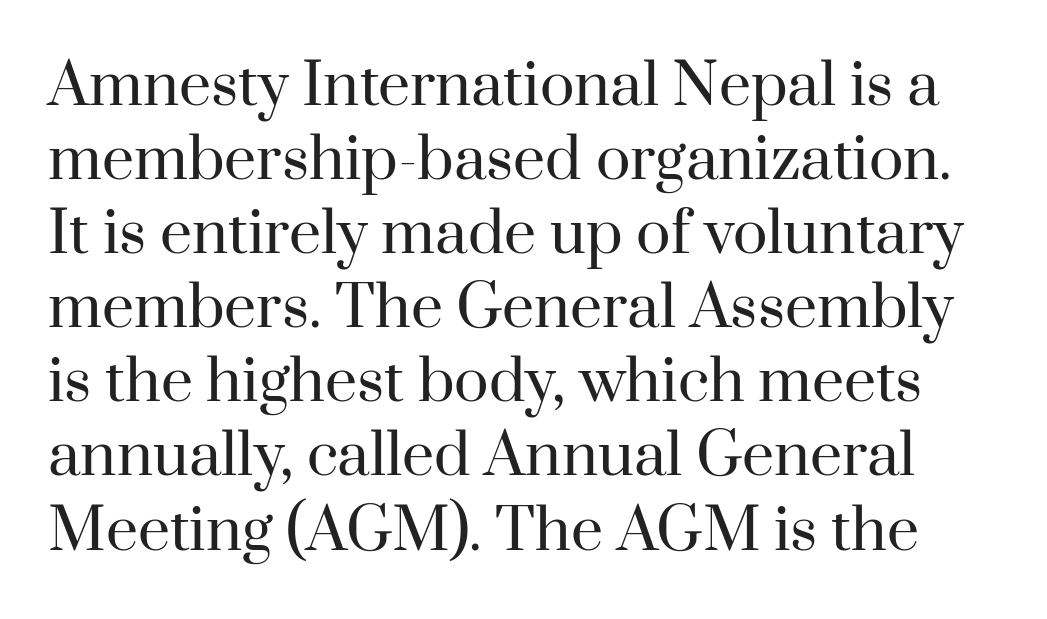
The image shows 57 px regular-weight serif type, upright; set normal line spacing (1.3x), normal letter spacing, not underlined; high stroke contrast and a small x-height.
